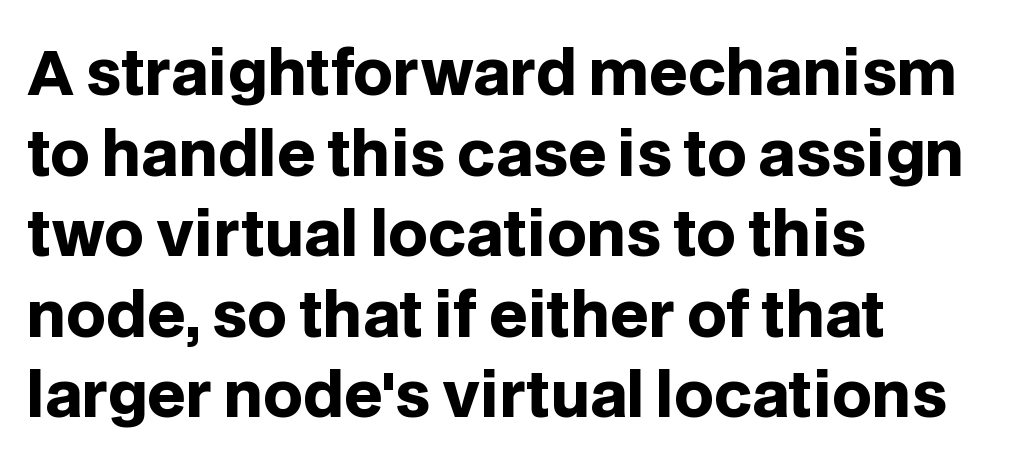
Q: Is the text bold? A: Yes.
Q: Is the text italic (slanted)? A: No, it is upright.
Q: Is the typeface a serif or a sans-serif typeface? A: Sans-serif.
Q: Is the text underlined? A: No.
Q: How is the paragraph aligned? A: Left-aligned.
Q: Is the spacing between letters normal or unusually wide? A: Normal.
Q: Is the spacing between lines tight, normal or loose? A: Normal.
Q: Width (condensed, normal, or wide)? A: Normal.
Q: Stroke contrast? A: Low.
Q: x-height? A: Large.
Q: Monospaced? A: No.
